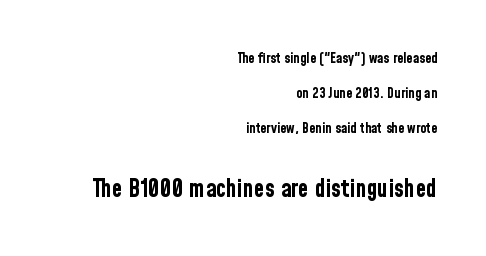
Q: Is the text bold? A: Yes.
Q: Is the text italic (slanted)? A: No, it is upright.
Q: Is the text underlined? A: No.
Q: How is the paragraph aligned? A: Right-aligned.
Q: Is the spacing between letters normal or unusually wide? A: Normal.
Q: Is the spacing between lines tight, normal or loose? A: Loose.
Q: Which block of text is set in a larger size, the first (top) or the second (bottom)? A: The second (bottom) one.
